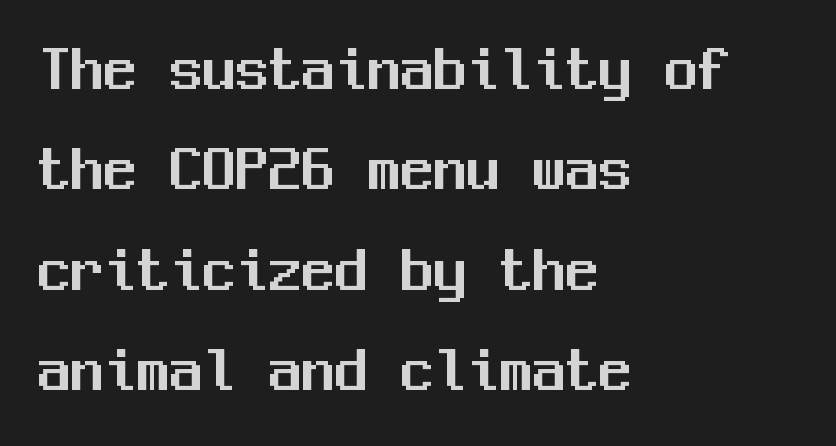
The image shows 66 px sans-serif type, upright, monospaced; set left-aligned, normal line spacing (1.52x), normal letter spacing, not underlined; medium stroke contrast and a medium x-height.
